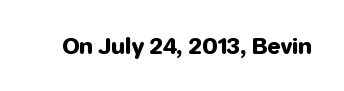
The image shows 22 px text type, upright; set normal letter spacing, not underlined.
